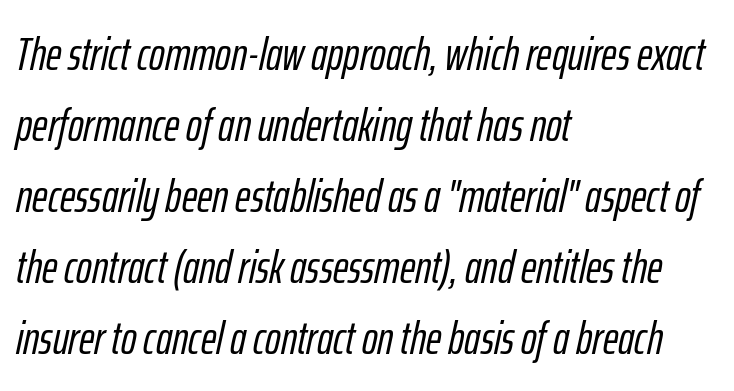
The specimen omits any rule beneath the text block's lines. Note the varied advance widths — an 'i' is clearly narrower than an 'm'. The compositor pushed each line to the left boundary. This sample keeps an unexceptional amount of space between lines.
